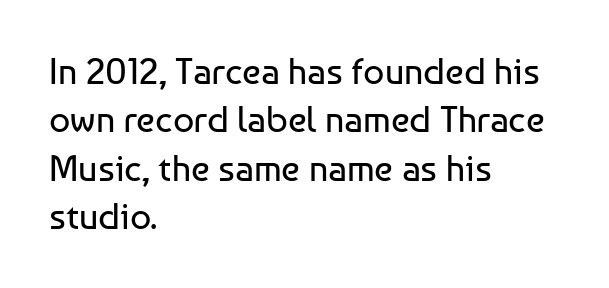
The image shows 37 px regular-weight sans-serif type, upright; set left-aligned, normal line spacing (1.31x), normal letter spacing, not underlined; low stroke contrast and a medium x-height.
